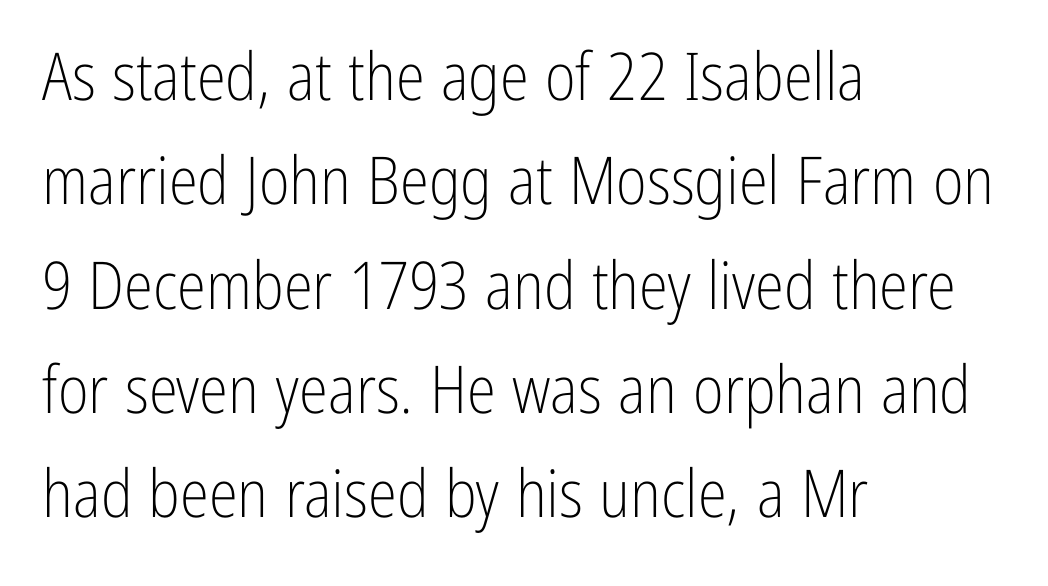
The lettering holds an erect, upright posture throughout. This sample has the flowing, uneven cadence of proportional lettering. Decoration check: the copy has no underline. Leading: standard.
